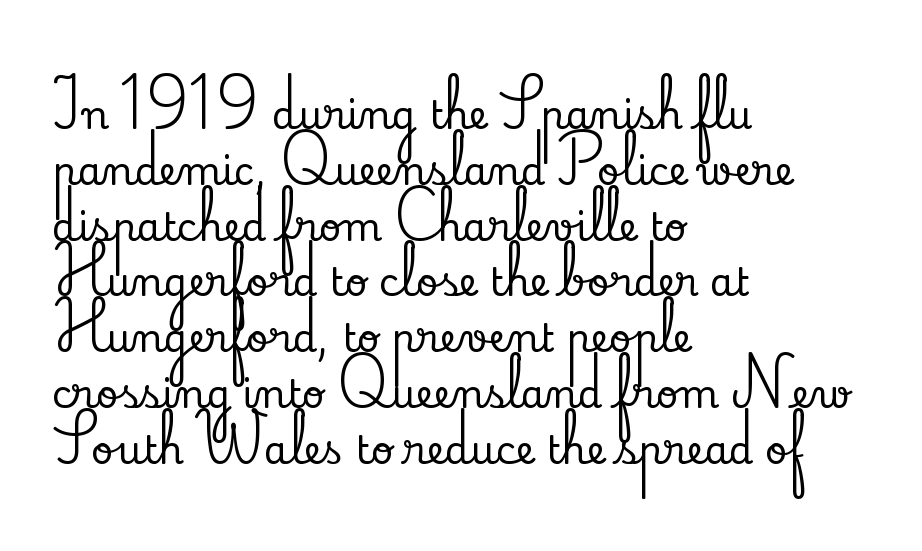
A student would call this left alignment; a typographer would say flush left, rag right. Check where the strokes stop: tiny serifs finish them off. The rendering uses natural spacing where letterforms have individual widths. Posture: straight, roman, zero tilt.
